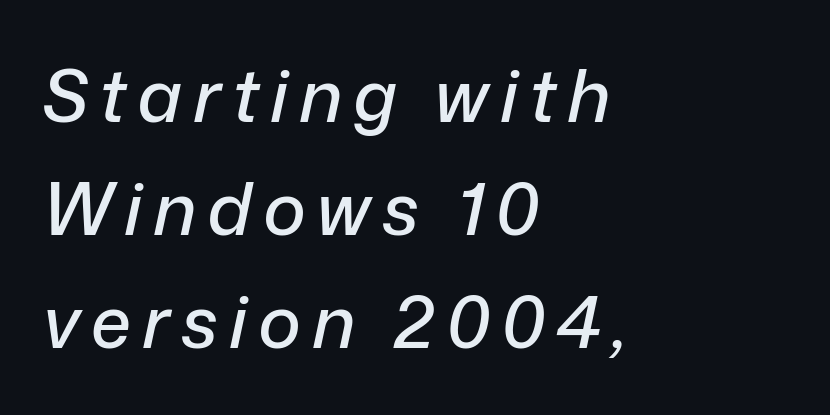
The image shows 73 px text type, italic (leaning right); set left-aligned, normal line spacing (1.55x), not underlined; low stroke contrast and a medium x-height.
